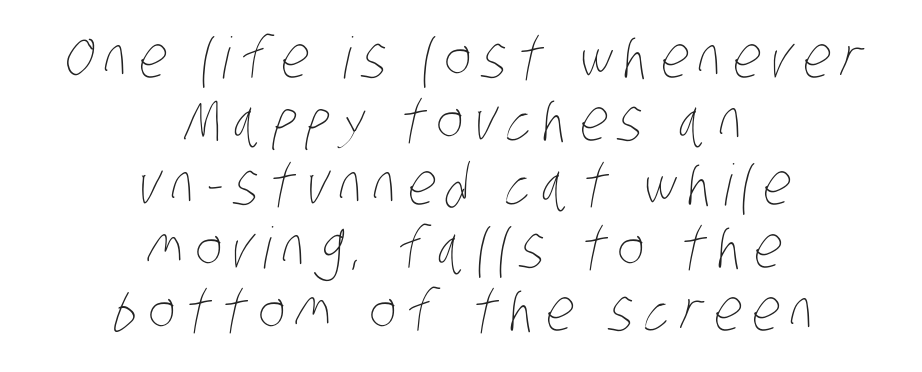
The image shows 57 px thin, condensed type; set centered, tight line spacing (1.11x), not underlined; low stroke contrast and a large x-height.
